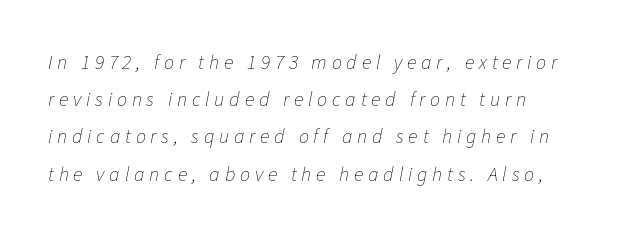
These lines have a slow, spaced-out rhythm from letter to letter. The font's italic variant was chosen for this text. Check under the words: just untouched page. The strokes carry an ordinary text weight at most.
